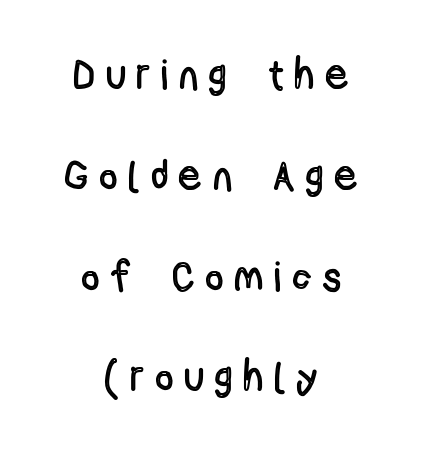
In terms of posture, this sample is upright. This sample uses expanded letter spacing, leaving extra air between glyphs. The rendering uses natural spacing where letterforms have individual widths. Underline: absent.
